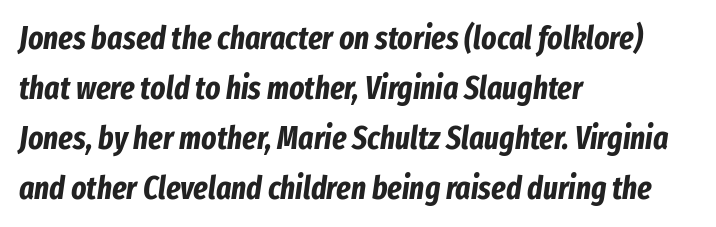
The image shows 32 px bold, condensed type, italic (leaning right); set left-aligned, normal line spacing (1.56x), normal letter spacing, not underlined; low stroke contrast and a medium x-height.
